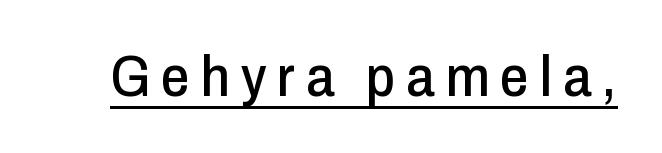
{"serif": "no", "italic": "no", "width": "condensed", "stroke_contrast": "low", "x_height": "medium", "monospaced": "no", "underline": "yes", "glyph_px": 57}
